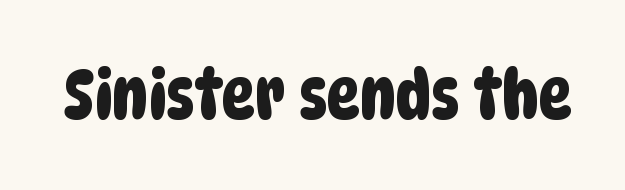
{"serif": "no", "width": "condensed", "stroke_contrast": "low", "x_height": "large", "monospaced": "no", "underline": "no", "letter_spacing": "normal", "letter_spacing_em": 0.0, "glyph_px": 69}
